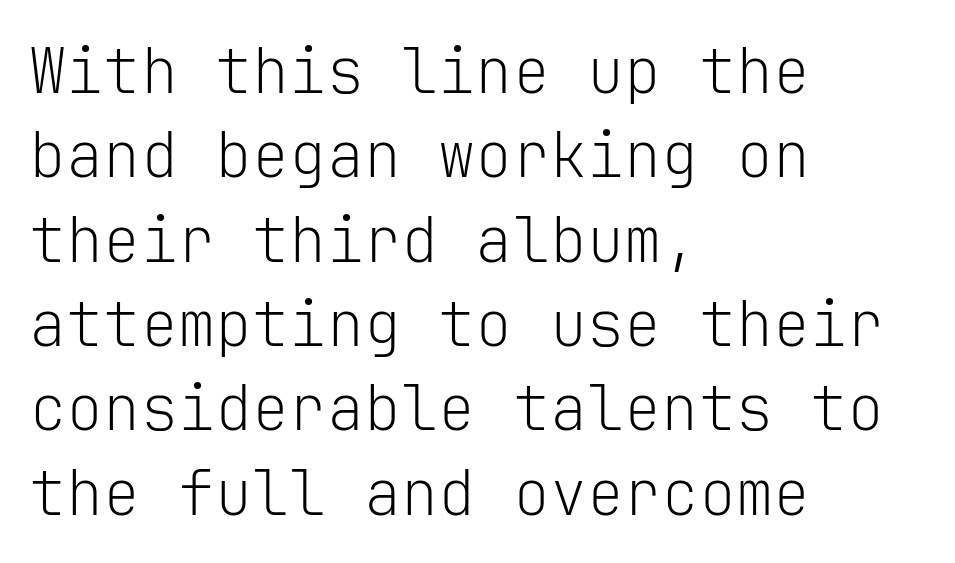
The lines sit at an ordinary, default distance from one another. You can tell it's not italic because the verticals are truly vertical. Stems here are at most as thick as an everyday book face. This is sans-serif lettering, the kind often seen on screens and signage. Just letters on the line, the space beneath them empty.
